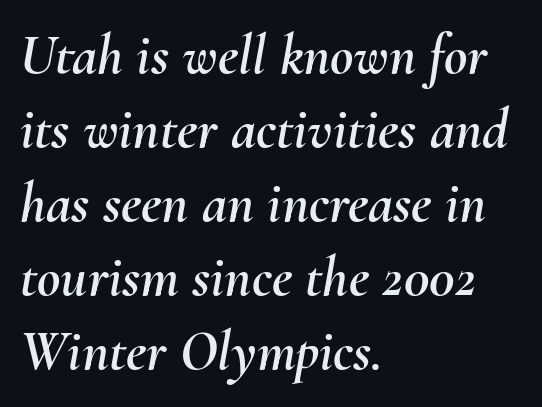
{"italic": "yes", "lean": "right", "slant_degrees": 10, "width": "normal", "stroke_contrast": "medium", "x_height": "small", "monospaced": "no", "underline": "no", "align": "left", "line_spacing": "normal", "line_spacing_ratio": 1.3, "letter_spacing": "normal", "letter_spacing_em": 0.0, "glyph_px": 57}
